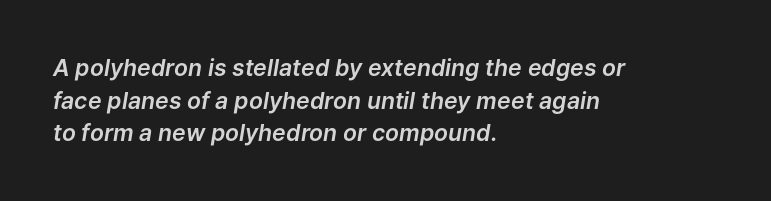
Q: Is the text italic (slanted)? A: Yes, it leans right by about 9 degrees.
Q: Is the text underlined? A: No.
Q: How is the paragraph aligned? A: Left-aligned.
Q: Is the spacing between letters normal or unusually wide? A: Normal.
Q: Is the spacing between lines tight, normal or loose? A: Normal.
